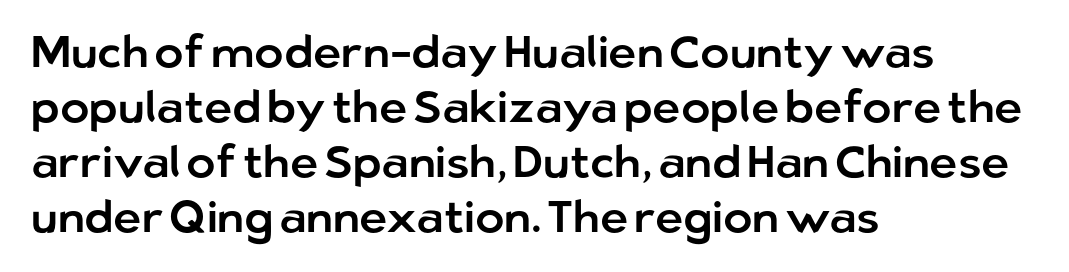
The image shows 44 px sans-serif type, upright; set left-aligned, normal line spacing (1.25x), normal letter spacing, not underlined; low stroke contrast and a medium x-height.
